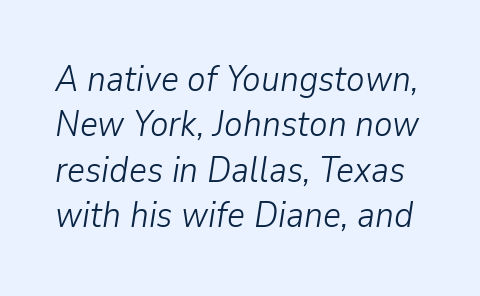
{"italic": "yes", "lean": "right", "slant_degrees": 9, "bold": "no", "weight": "light", "width": "normal", "stroke_contrast": "low", "x_height": "medium", "monospaced": "no", "underline": "no", "line_spacing": "normal", "line_spacing_ratio": 1.3, "letter_spacing": "normal", "letter_spacing_em": 0.0, "glyph_px": 35}
